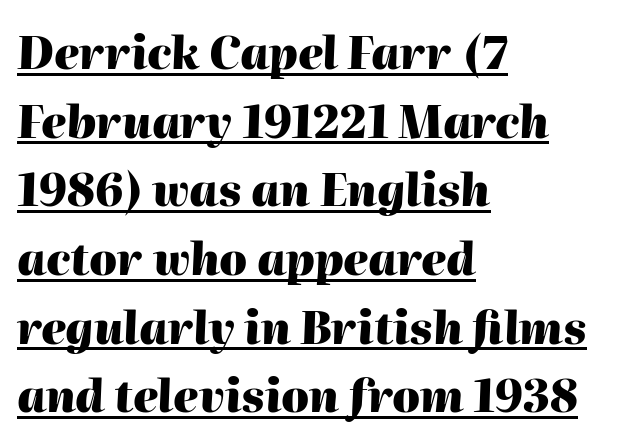
{"italic": "yes", "lean": "right", "slant_degrees": 2, "bold": "yes", "weight": "heavy", "width": "normal", "stroke_contrast": "high", "x_height": "medium", "monospaced": "no", "underline": "yes", "align": "left", "line_spacing": "normal", "line_spacing_ratio": 1.56, "letter_spacing": "normal", "letter_spacing_em": 0.0, "glyph_px": 44}
